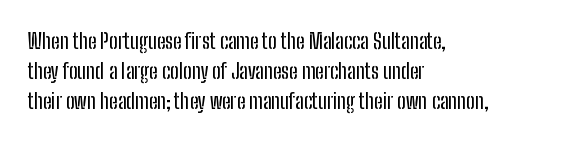
{"italic": "no", "underline": "no", "align": "left", "line_spacing": "normal", "line_spacing_ratio": 1.43, "letter_spacing": "normal", "letter_spacing_em": 0.0, "glyph_px": 21}
